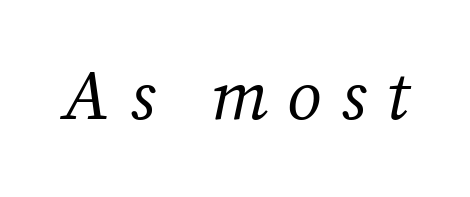
The image shows 70 px regular-weight serif type, italic (leaning right); set unusually wide letter spacing (+0.28 em), not underlined; medium stroke contrast and a medium x-height.
